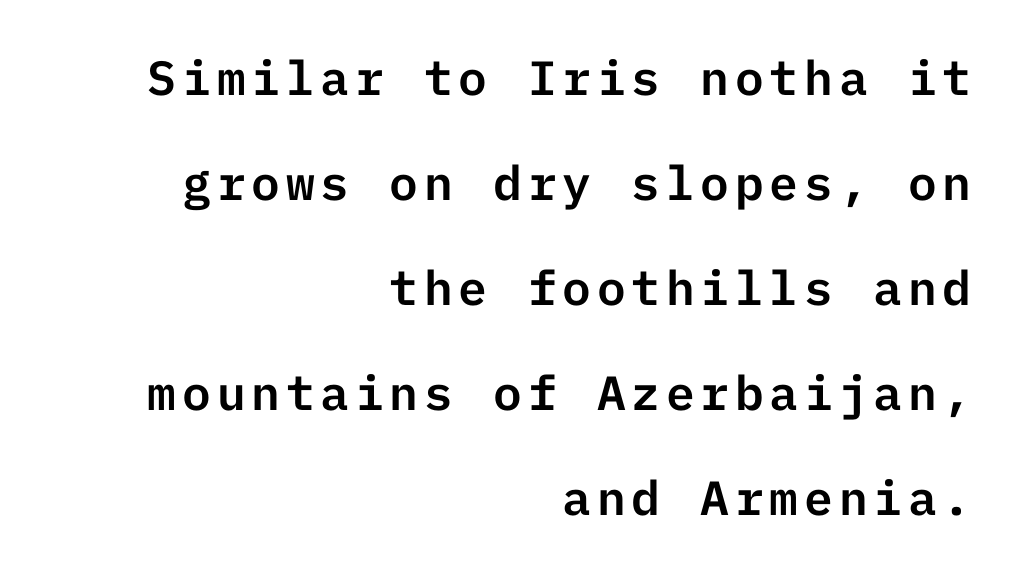
The image shows 48 px sans-serif type, upright; set right-aligned, loose line spacing (2.19x), not underlined; low stroke contrast and a medium x-height.
